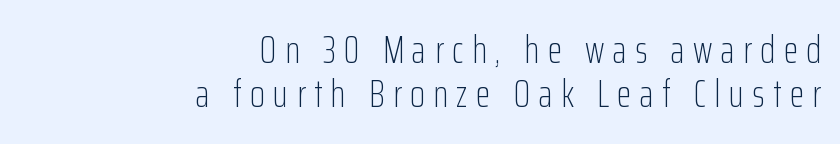
{"serif": "no", "italic": "no", "bold": "no", "weight": "light", "width": "condensed", "stroke_contrast": "low", "x_height": "medium", "monospaced": "no", "underline": "no", "align": "right", "line_spacing_ratio": 1.17, "letter_spacing": "wide", "letter_spacing_em": 0.22, "glyph_px": 38}
